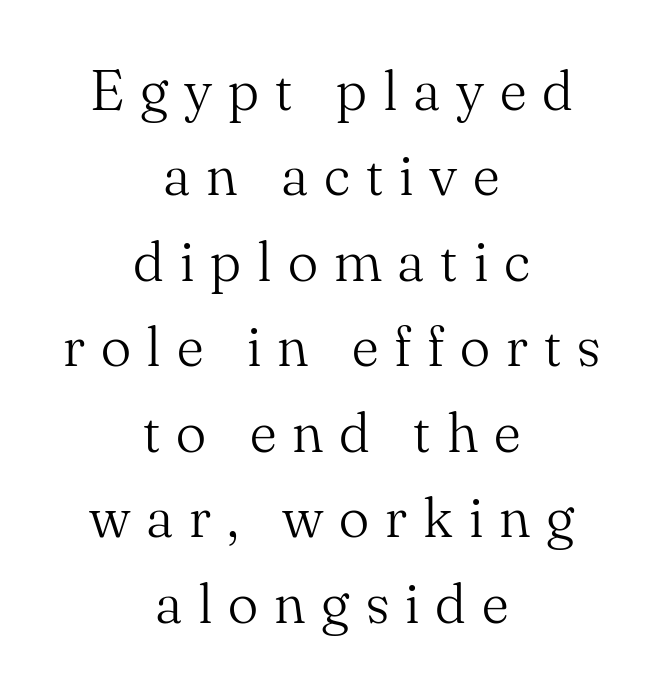
Q: Is the text bold? A: No.
Q: Is the text italic (slanted)? A: No, it is upright.
Q: Is the typeface a serif or a sans-serif typeface? A: Serif.
Q: Is the text underlined? A: No.
Q: How is the paragraph aligned? A: Centered.
Q: Is the spacing between letters normal or unusually wide? A: Unusually wide.
Q: Is the spacing between lines tight, normal or loose? A: Normal.
Q: Width (condensed, normal, or wide)? A: Normal.
Q: Stroke contrast? A: Medium.
Q: x-height? A: Small.
Q: Monospaced? A: No.
